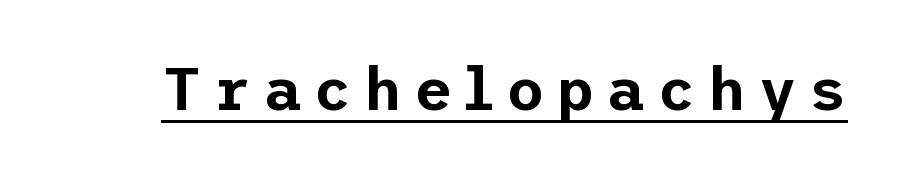
{"serif": "no", "italic": "no", "width": "normal", "stroke_contrast": "low", "x_height": "medium", "underline": "yes", "glyph_px": 60}
